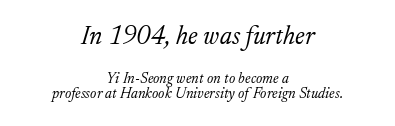
The gaps between neighbouring characters are ordinary and unremarkable. The text carries the slant typical of an italic or oblique font. Typesetter's note — upper block bumped up in size, lower block left smaller. Alignment: centered. On a weight scale, this lands at 450 or below.
